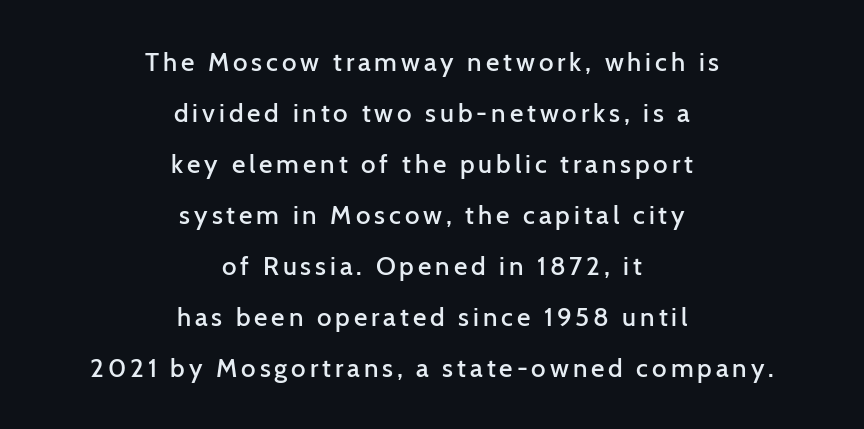
Horizontal alignment here is central, giving a formal, balanced look. Airy leading. The foot of each line stays bare and open. Does the weight exceed regular? Yes, but only to semibold.
